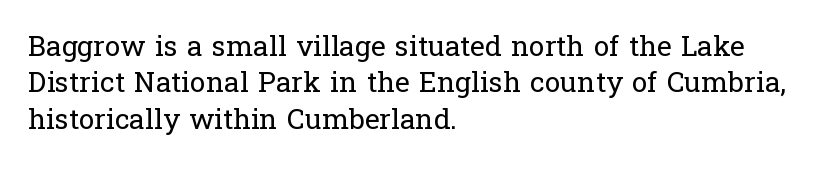
Just letters on the line, the space beneath them empty. Looks like regular typesetting: each glyph gets only the width it needs. The text block is weighted toward the left margin, trailing off unevenly rightward. How would I describe the line gaps? Plain and ordinary. This rendering employs a face with finishing strokes, i.e., a serif.
